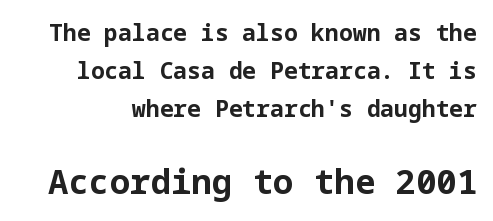
The image shows 34 px bold sans-serif type, upright; set normal line spacing (1.65x), normal letter spacing, not underlined; the second (bottom) block is 1.48x larger; low stroke contrast and a medium x-height.
